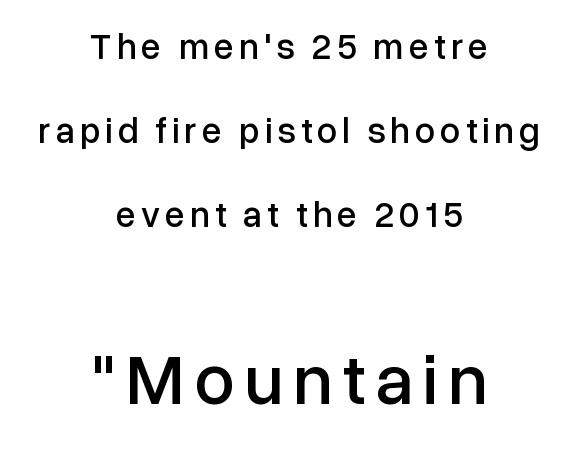
The image shows 72 px sans-serif type, upright; set centered, loose line spacing (2.33x), not underlined; the second (bottom) block is 2.0x larger; low stroke contrast and a medium x-height.
